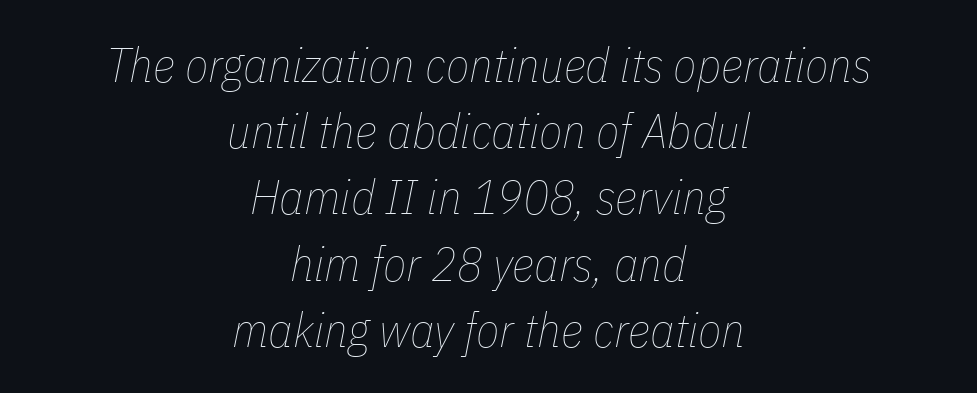
Is the type slanted? Yes — the strokes lean at a clear angle. Lines of text with bare space underneath. You could not count columns in this text — the font is proportionally spaced. Inter-character spacing is left at the font's built-in metrics. Where is the straight margin? There isn't one; the lines are centered. Baseline-to-baseline distance is the conventional proportion of letter height.
